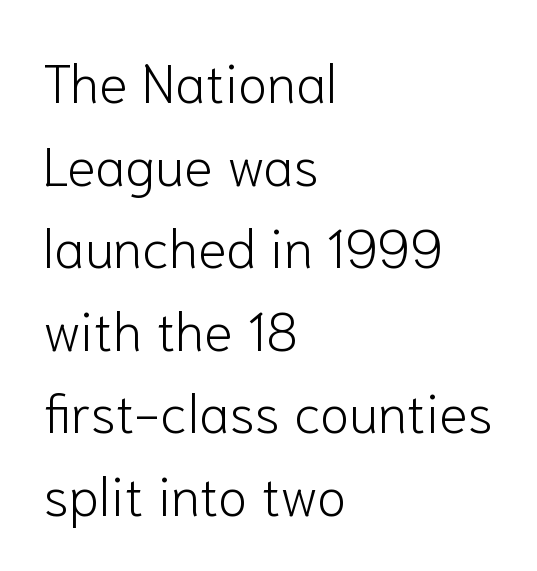
Left-aligned paragraph, ragged on the right. Bold? No — there's no thickening of the strokes. Baseline-to-baseline distance is the conventional proportion of letter height. You could not count columns in this text — the font is proportionally spaced. Rule under the text: the space is simply empty. Font category for this specimen: sans-serif.
